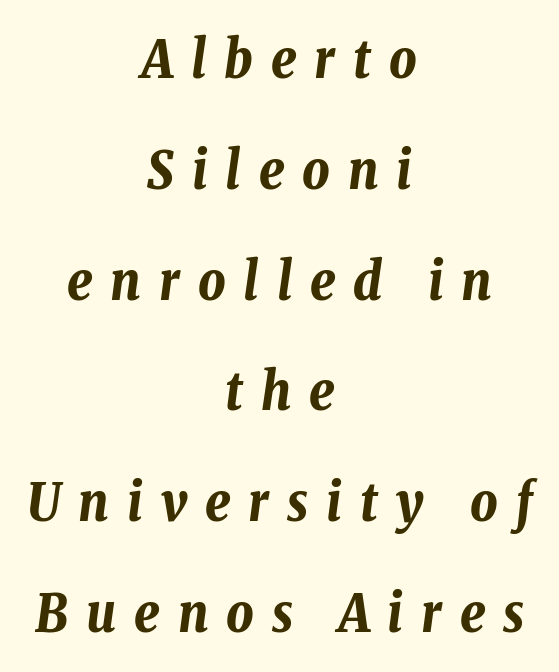
Q: Is the text bold? A: Yes.
Q: Is the text italic (slanted)? A: Yes, it leans right by about 8 degrees.
Q: Is the text underlined? A: No.
Q: How is the paragraph aligned? A: Centered.
Q: Is the spacing between letters normal or unusually wide? A: Unusually wide.
Q: Is the spacing between lines tight, normal or loose? A: Loose.
Q: Width (condensed, normal, or wide)? A: Condensed.
Q: Stroke contrast? A: Low.
Q: x-height? A: Medium.
Q: Monospaced? A: No.
